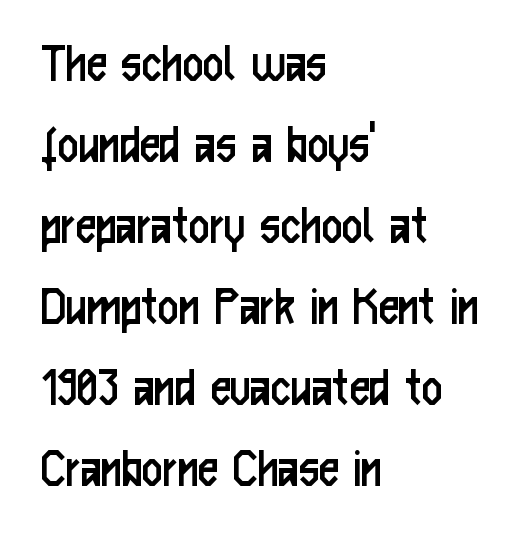
Regarding leading, the lines here are spaced in the standard way. Typeset ragged right — the left edge is the straight one. Is there any slant? The stems are plumb. Proportional: the letters do not fall into vertical columns. Descenders hang freely into open space.
